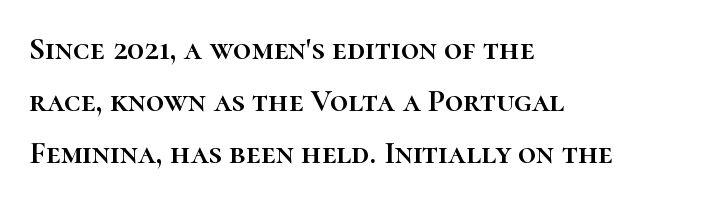
The image shows 32 px text type, upright; set left-aligned, normal line spacing (1.62x), normal letter spacing, not underlined; high stroke contrast and a medium x-height.
